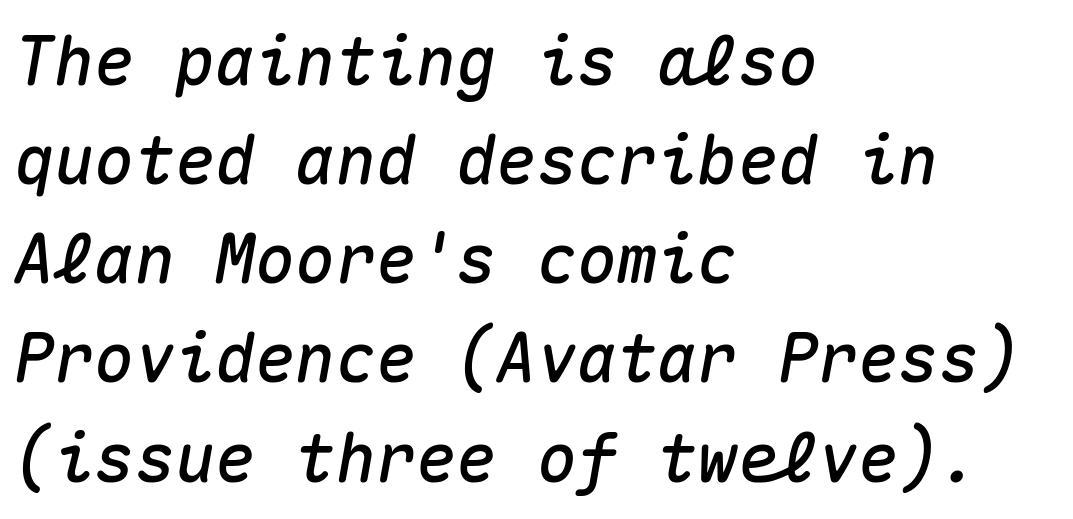
Slant detected: the letters are inclined. The specimen omits any rule beneath the text block's lines. Rows of type keep a routine distance in the vertical direction. Think of a typewriter: that constant character pitch is what you see here.
